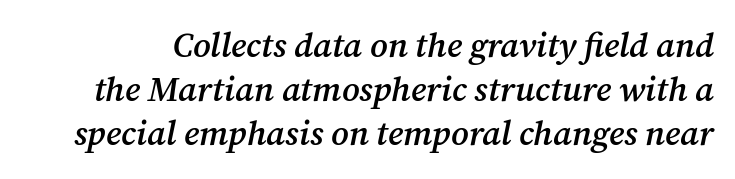
Q: Is the text bold? A: Semi-bold.
Q: Is the text italic (slanted)? A: Yes, it leans right by about 12 degrees.
Q: Is the typeface a serif or a sans-serif typeface? A: Serif.
Q: Is the text underlined? A: No.
Q: Is the spacing between letters normal or unusually wide? A: Normal.
Q: Is the spacing between lines tight, normal or loose? A: Normal.
Q: Width (condensed, normal, or wide)? A: Normal.
Q: Stroke contrast? A: Medium.
Q: x-height? A: Medium.
Q: Monospaced? A: No.
